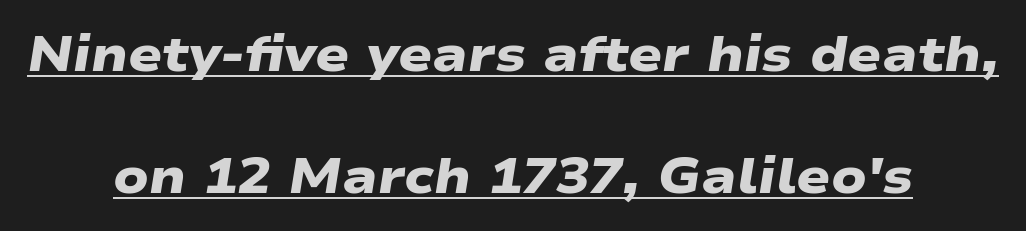
The image shows 50 px heavy, wide sans-serif type; set centered, loose line spacing (2.44x), normal letter spacing, underlined; low stroke contrast and a medium x-height.
